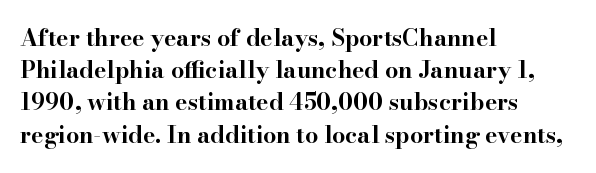
{"italic": "no", "bold": "yes", "underline": "no", "align": "left", "line_spacing": "normal", "line_spacing_ratio": 1.4, "letter_spacing": "normal", "letter_spacing_em": 0.0, "glyph_px": 23}
